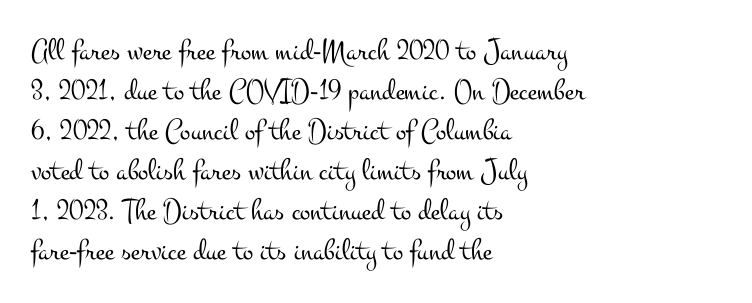
Nobody drew a line under any word here. Heft: none added — not bold. Does the copy run flush right? No — it runs flush left. These lines sit exactly where default settings would place them. The letters advance in unequal steps, a hallmark of proportional type.
